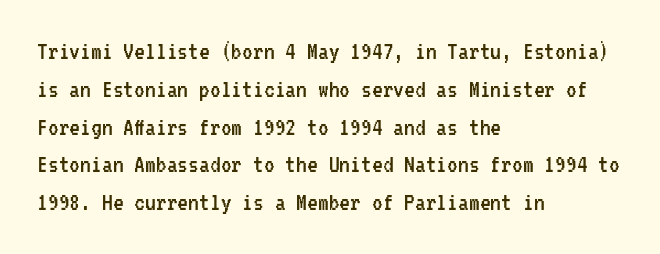
{"italic": "no", "bold": "no", "underline": "no", "align": "left", "line_spacing": "normal", "line_spacing_ratio": 1.4, "letter_spacing": "normal", "letter_spacing_em": 0.0, "glyph_px": 27}
